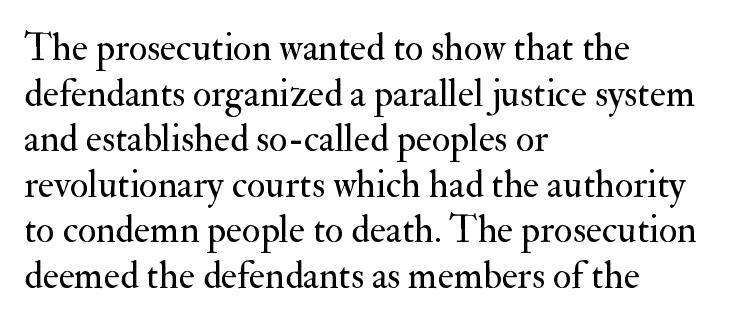
When letters stand straight like this, we call the style roman or upright. Serif or sans? Serif — the stroke terminals have little feet. Just letters on the line, the space beneath them empty. Is this a fixed-width face? No — the glyphs have proportional, varying widths.
